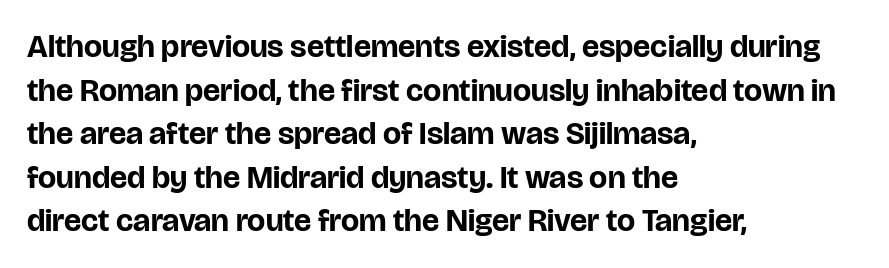
These lines are rendered in a variable-pitch font. A normal amount of white space separates one row of letters from the next. These words are printed bold, with thick strokes throughout. Leftover space on each line is placed entirely after the last word. This sample uses plain, unmodified letter spacing.
